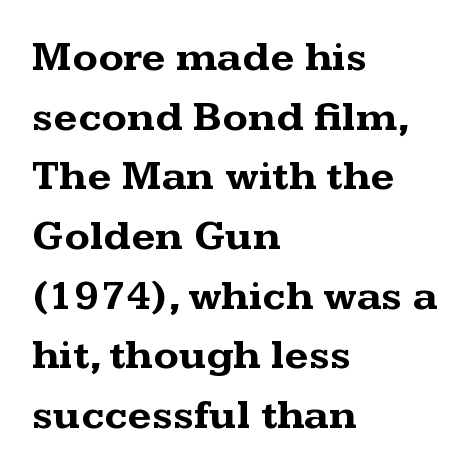
The image shows 42 px bold, wide serif type, upright; set left-aligned, normal line spacing (1.42x), normal letter spacing, not underlined; medium stroke contrast and a medium x-height.
